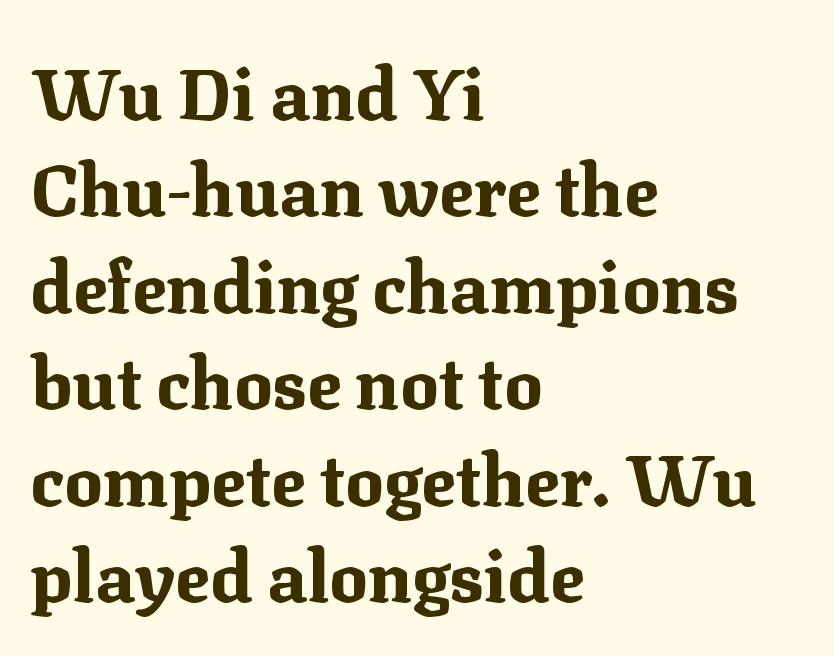
A typesetter would call this proportional, since set widths differ per character. These lines carry a lot of weight — the face is fully bold. These lines are set flush left with a ragged right edge. The passage shown stacks its lines at a standard gap.
